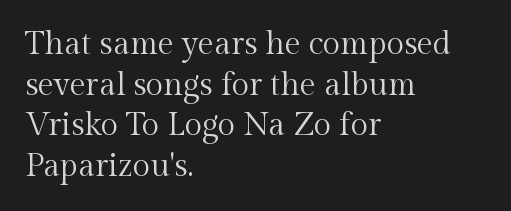
Q: Is the text bold? A: No.
Q: Is the text italic (slanted)? A: No, it is upright.
Q: Is the typeface a serif or a sans-serif typeface? A: Serif.
Q: Is the text underlined? A: No.
Q: How is the paragraph aligned? A: Left-aligned.
Q: Is the spacing between letters normal or unusually wide? A: Normal.
Q: Is the spacing between lines tight, normal or loose? A: Normal.
Q: Width (condensed, normal, or wide)? A: Normal.
Q: x-height? A: Medium.
Q: Monospaced? A: No.
